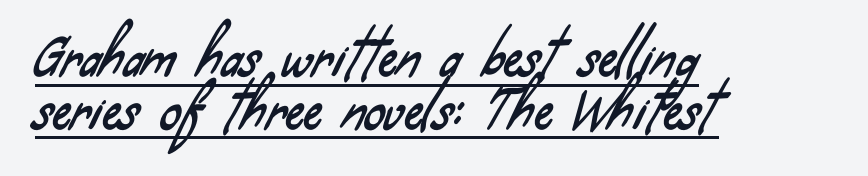
Q: Is the typeface a serif or a sans-serif typeface? A: Sans-serif.
Q: Is the text underlined? A: Yes.
Q: How is the paragraph aligned? A: Left-aligned.
Q: Is the spacing between letters normal or unusually wide? A: Normal.
Q: Is the spacing between lines tight, normal or loose? A: Tight.
Q: Width (condensed, normal, or wide)? A: Condensed.
Q: Stroke contrast? A: Low.
Q: x-height? A: Small.
Q: Monospaced? A: No.
